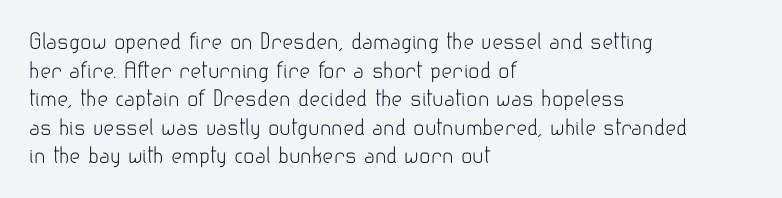
{"italic": "no", "bold": "no", "underline": "no", "align": "left", "line_spacing": "normal", "line_spacing_ratio": 1.36, "letter_spacing": "normal", "letter_spacing_em": 0.0, "glyph_px": 21}
